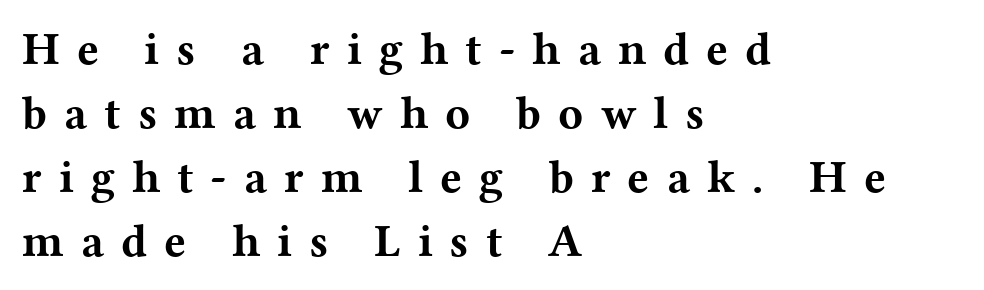
Q: Is the text bold? A: Yes.
Q: Is the text italic (slanted)? A: No, it is upright.
Q: Is the typeface a serif or a sans-serif typeface? A: Serif.
Q: Is the text underlined? A: No.
Q: How is the paragraph aligned? A: Left-aligned.
Q: Is the spacing between letters normal or unusually wide? A: Unusually wide.
Q: Is the spacing between lines tight, normal or loose? A: Normal.
Q: Width (condensed, normal, or wide)? A: Wide.
Q: Stroke contrast? A: Medium.
Q: x-height? A: Medium.
Q: Monospaced? A: No.
